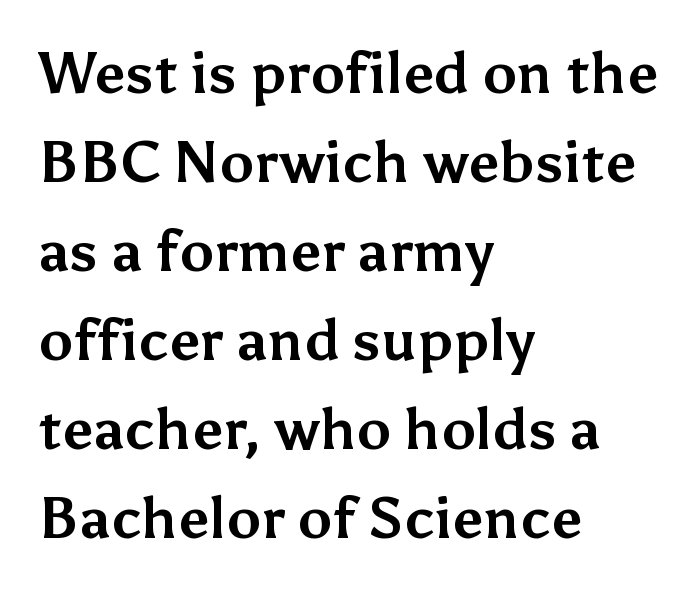
No word sits above an underline. Is the block centered? No — it sits flush against the left margin. No extra tracking has been applied to these lines. Type style note: lacks serifs. Strokes here are thick enough to call this a true bold. No italicization has been applied; the sample stays upright.
